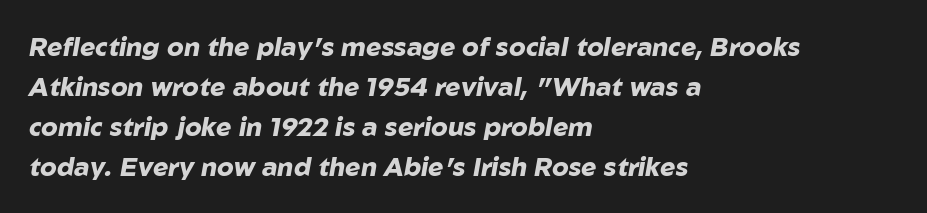
Words appear dense and cohesive because spacing is normal. The rendering anchors every line to the left-hand side. I'd describe the lettering as bold — thick and assertive. Looking at the ascenders, they clearly lean.
